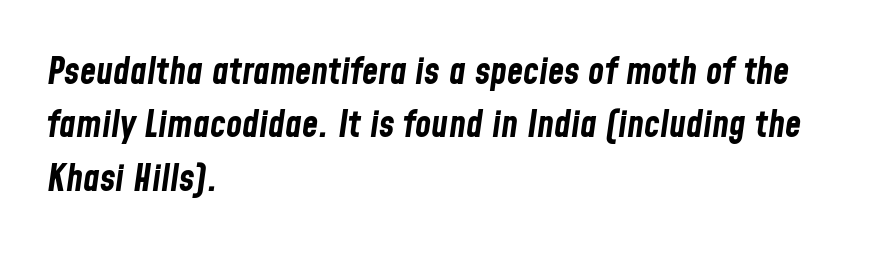
Q: Is the text bold? A: Yes.
Q: Is the text italic (slanted)? A: Yes, it leans right by about 8 degrees.
Q: Is the text underlined? A: No.
Q: How is the paragraph aligned? A: Left-aligned.
Q: Is the spacing between letters normal or unusually wide? A: Normal.
Q: Is the spacing between lines tight, normal or loose? A: Normal.
Q: Width (condensed, normal, or wide)? A: Condensed.
Q: Stroke contrast? A: Low.
Q: x-height? A: Medium.
Q: Monospaced? A: No.
